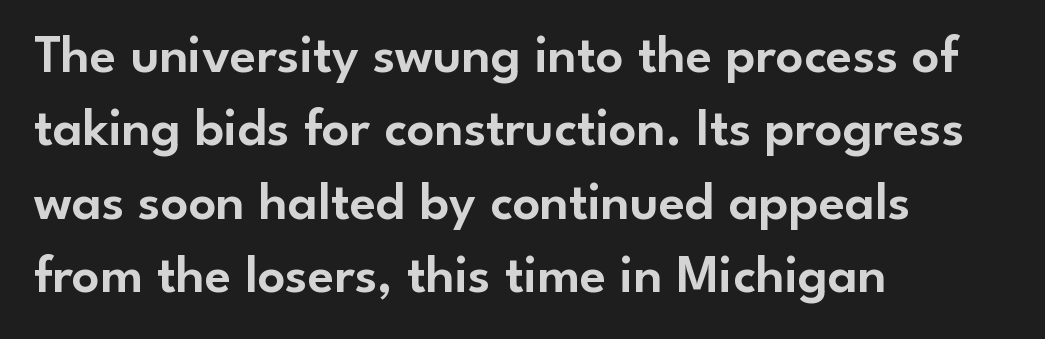
The image shows 54 px sans-serif type, upright; set left-aligned, normal line spacing (1.36x), normal letter spacing, not underlined; low stroke contrast and a small x-height.
